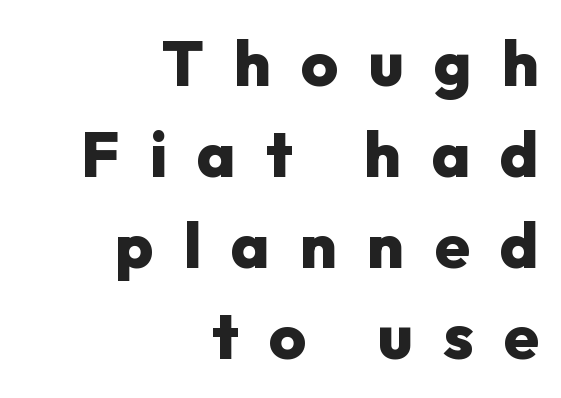
The image shows 64 px heavy sans-serif type, upright; set right-aligned, normal line spacing (1.42x), unusually wide letter spacing (+0.47 em), not underlined; low stroke contrast and a medium x-height.
